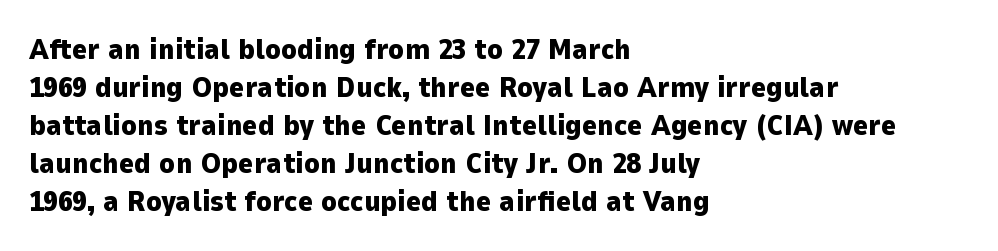
The image shows 29 px heavy sans-serif type, upright; set left-aligned, normal line spacing (1.31x), normal letter spacing, not underlined; low stroke contrast and a medium x-height.
